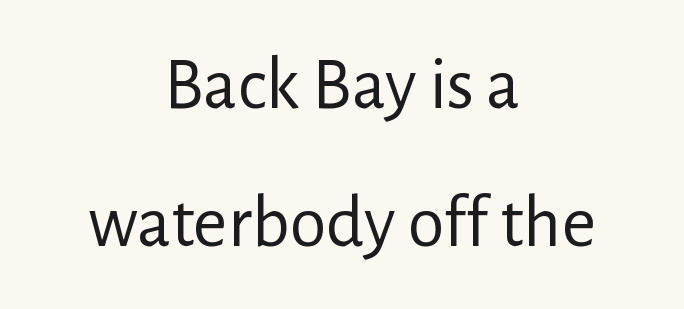
Q: Is the text bold? A: No.
Q: Is the text italic (slanted)? A: No, it is upright.
Q: Is the typeface a serif or a sans-serif typeface? A: Sans-serif.
Q: Is the text underlined? A: No.
Q: How is the paragraph aligned? A: Centered.
Q: Is the spacing between letters normal or unusually wide? A: Normal.
Q: Width (condensed, normal, or wide)? A: Normal.
Q: Stroke contrast? A: Low.
Q: x-height? A: Medium.
Q: Monospaced? A: No.
